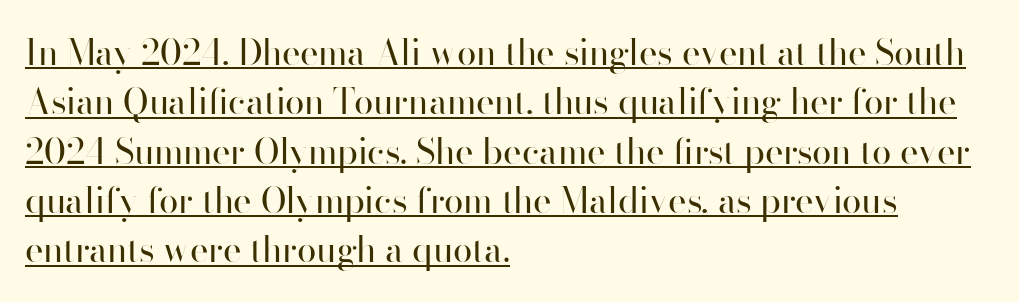
The image shows 35 px regular-weight sans-serif type, upright; set left-aligned, normal line spacing (1.41x), normal letter spacing, underlined; high stroke contrast and a small x-height.
